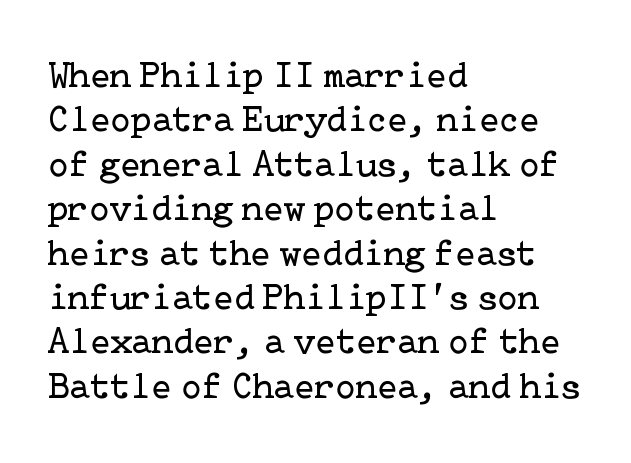
Q: Is the text bold? A: No.
Q: Is the text italic (slanted)? A: No, it is upright.
Q: Is the typeface a serif or a sans-serif typeface? A: Serif.
Q: Is the text underlined? A: No.
Q: How is the paragraph aligned? A: Left-aligned.
Q: Is the spacing between letters normal or unusually wide? A: Normal.
Q: Width (condensed, normal, or wide)? A: Normal.
Q: Stroke contrast? A: Low.
Q: x-height? A: Medium.
